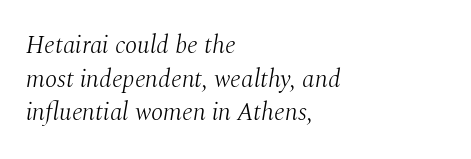
{"italic": "yes", "lean": "right", "slant_degrees": 10, "bold": "no", "underline": "no", "align": "left", "line_spacing": "normal", "line_spacing_ratio": 1.35, "letter_spacing": "normal", "letter_spacing_em": 0.0, "glyph_px": 25}
